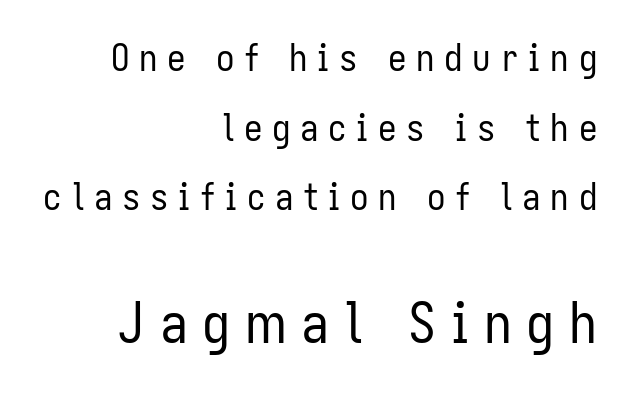
{"serif": "no", "italic": "no", "bold": "no", "weight": "regular", "width": "condensed", "stroke_contrast": "low", "x_height": "medium", "monospaced": "no", "underline": "no", "align": "right", "line_spacing_ratio": 1.88, "letter_spacing": "wide", "letter_spacing_em": 0.26, "larger_block": "second", "size_ratio": 1.51, "glyph_px": 56}
